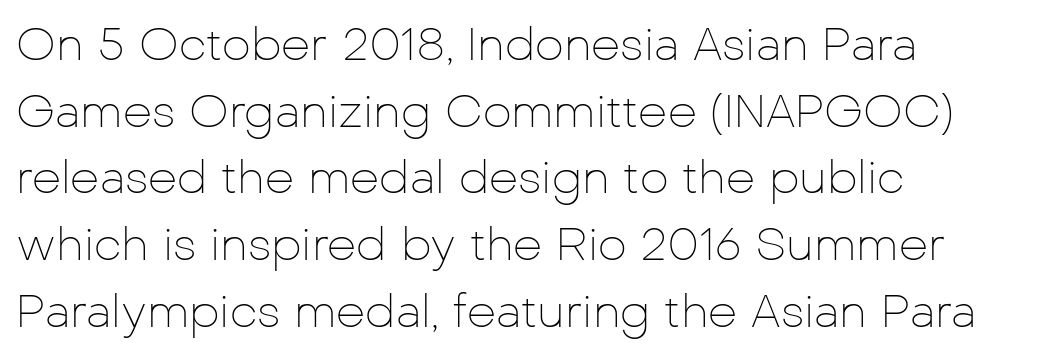
The image shows 46 px thin sans-serif type, upright; set left-aligned, normal line spacing (1.45x), normal letter spacing, not underlined; low stroke contrast and a medium x-height.
